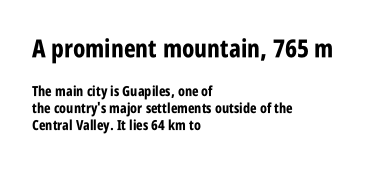
Typesetter's note: full bold, strokes at maximum text heaviness. What stands out about the letter spacing? Nothing — it is the standard amount. Where is the straight margin? On the left. Rule under the text: the space is simply empty. The more generous point size was reserved for the upper chunk. The font's upright variant was chosen for this text.
